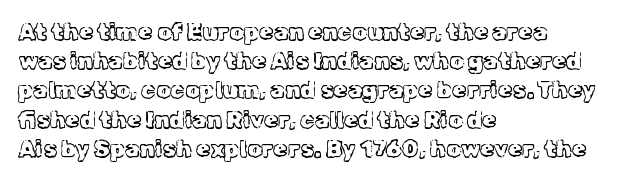
{"italic": "no", "bold": "no", "underline": "no", "align": "left", "line_spacing": "normal", "line_spacing_ratio": 1.27, "letter_spacing": "normal", "letter_spacing_em": 0.0, "glyph_px": 23}
